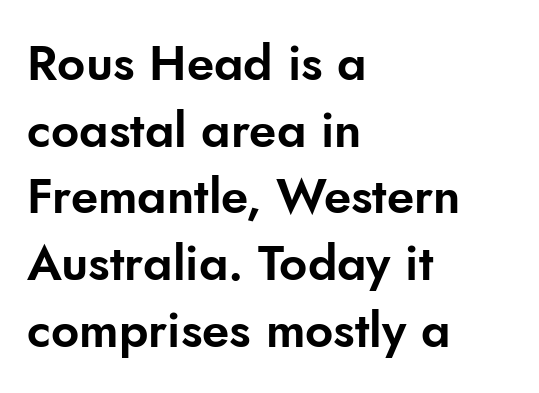
The image shows 49 px sans-serif type, upright; set left-aligned, normal line spacing (1.36x), normal letter spacing, not underlined; low stroke contrast and a small x-height.
